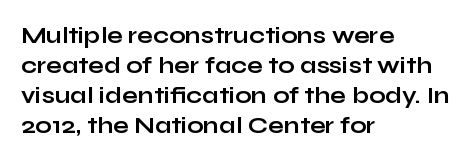
Q: Is the text bold? A: Yes.
Q: Is the text italic (slanted)? A: No, it is upright.
Q: Is the text underlined? A: No.
Q: How is the paragraph aligned? A: Left-aligned.
Q: Is the spacing between letters normal or unusually wide? A: Normal.
Q: Is the spacing between lines tight, normal or loose? A: Normal.
